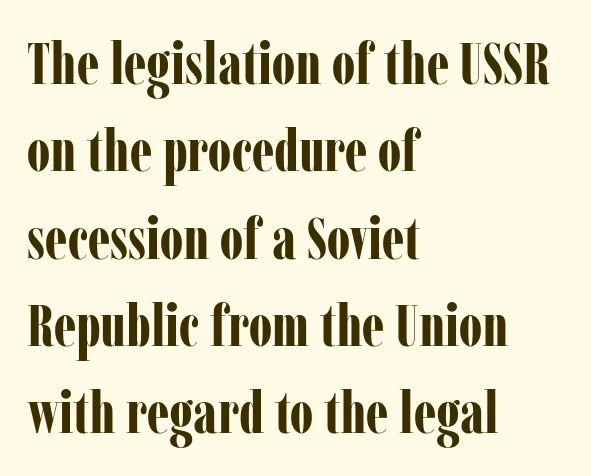
Q: Is the text bold? A: Yes.
Q: Is the text italic (slanted)? A: No, it is upright.
Q: Is the typeface a serif or a sans-serif typeface? A: Serif.
Q: Is the text underlined? A: No.
Q: How is the paragraph aligned? A: Left-aligned.
Q: Is the spacing between letters normal or unusually wide? A: Normal.
Q: Is the spacing between lines tight, normal or loose? A: Normal.
Q: Width (condensed, normal, or wide)? A: Condensed.
Q: Stroke contrast? A: Low.
Q: x-height? A: Medium.
Q: Monospaced? A: No.
